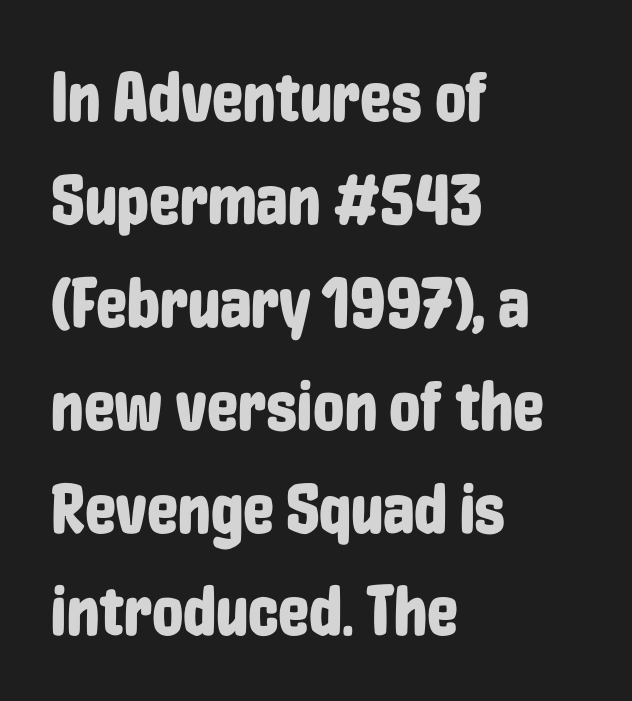
The image shows 70 px condensed sans-serif type, upright; set left-aligned, normal line spacing (1.47x), normal letter spacing, not underlined; low stroke contrast and a medium x-height.
